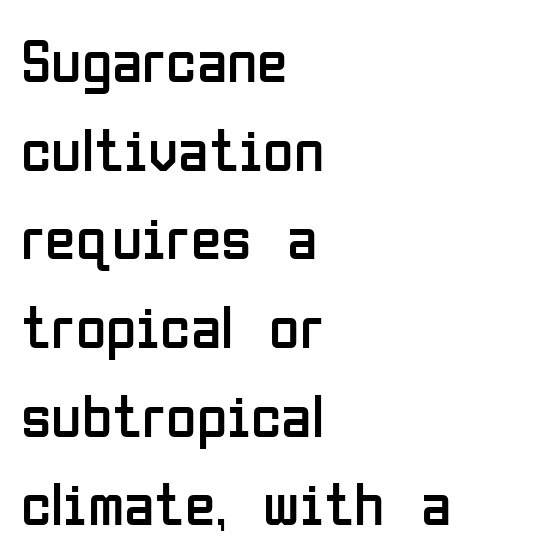
Q: Is the text bold? A: No.
Q: Is the text italic (slanted)? A: No, it is upright.
Q: Is the typeface a serif or a sans-serif typeface? A: Sans-serif.
Q: Is the text underlined? A: No.
Q: How is the paragraph aligned? A: Left-aligned.
Q: Is the spacing between letters normal or unusually wide? A: Normal.
Q: Is the spacing between lines tight, normal or loose? A: Normal.
Q: Width (condensed, normal, or wide)? A: Condensed.
Q: Stroke contrast? A: Low.
Q: x-height? A: Medium.
Q: Monospaced? A: No.
